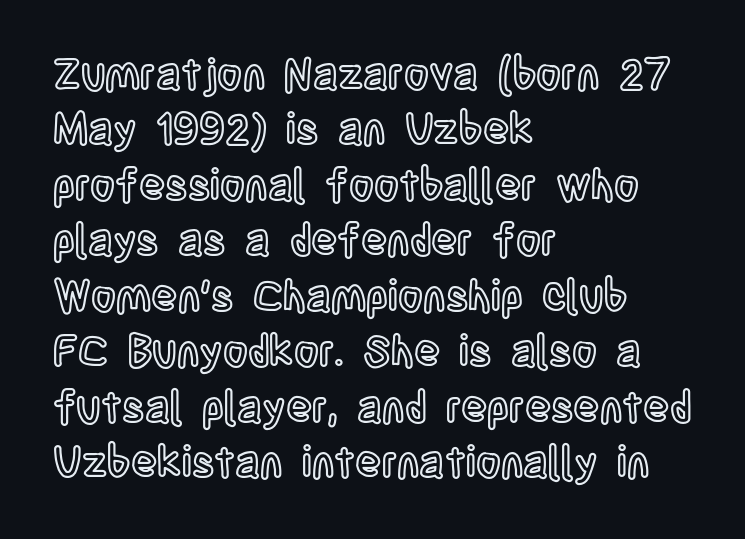
The image shows 43 px condensed type, upright; set left-aligned, normal line spacing (1.29x), normal letter spacing, not underlined; a large x-height.
